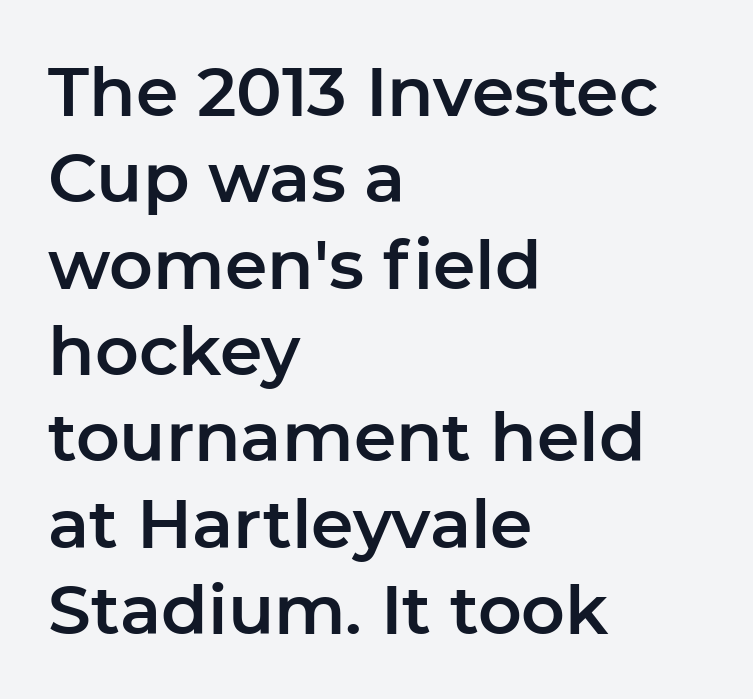
{"serif": "no", "italic": "no", "width": "normal", "stroke_contrast": "low", "x_height": "medium", "monospaced": "no", "underline": "no", "align": "left", "line_spacing": "normal", "line_spacing_ratio": 1.27, "letter_spacing": "normal", "letter_spacing_em": 0.0, "glyph_px": 68}
